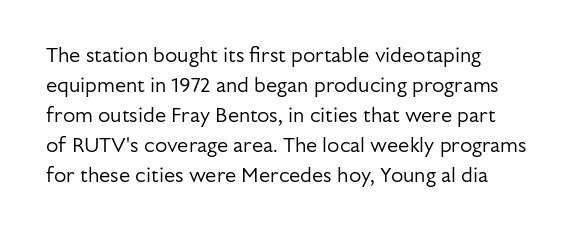
Q: Is the text bold? A: No.
Q: Is the text italic (slanted)? A: No, it is upright.
Q: Is the text underlined? A: No.
Q: How is the paragraph aligned? A: Left-aligned.
Q: Is the spacing between letters normal or unusually wide? A: Normal.
Q: Is the spacing between lines tight, normal or loose? A: Normal.
